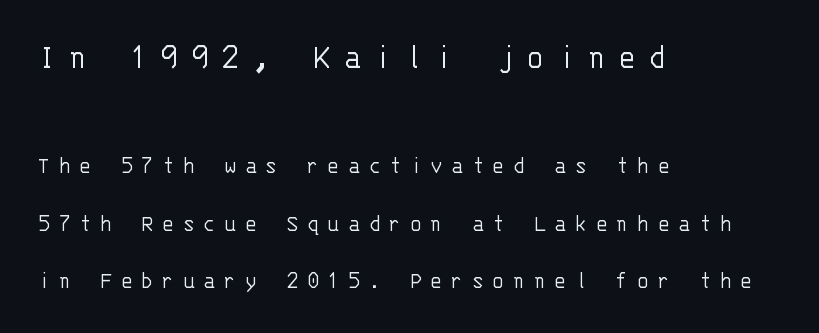
Q: Is the text bold? A: No.
Q: Is the text italic (slanted)? A: No, it is upright.
Q: Is the typeface a serif or a sans-serif typeface? A: Sans-serif.
Q: Is the text underlined? A: No.
Q: How is the paragraph aligned? A: Left-aligned.
Q: Is the spacing between letters normal or unusually wide? A: Unusually wide.
Q: Is the spacing between lines tight, normal or loose? A: Loose.
Q: Which block of text is set in a larger size, the first (top) or the second (bottom)? A: The first (top) one.
Q: Width (condensed, normal, or wide)? A: Normal.
Q: Stroke contrast? A: Low.
Q: x-height? A: Large.
Q: Monospaced? A: Yes.
